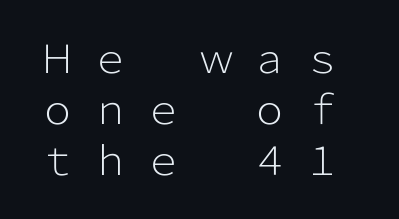
Q: Is the text bold? A: No.
Q: Is the text italic (slanted)? A: No, it is upright.
Q: Is the typeface a serif or a sans-serif typeface? A: Sans-serif.
Q: Is the text underlined? A: No.
Q: Is the spacing between letters normal or unusually wide? A: Unusually wide.
Q: Is the spacing between lines tight, normal or loose? A: Normal.
Q: Width (condensed, normal, or wide)? A: Normal.
Q: Stroke contrast? A: Low.
Q: x-height? A: Medium.
Q: Monospaced? A: No.
